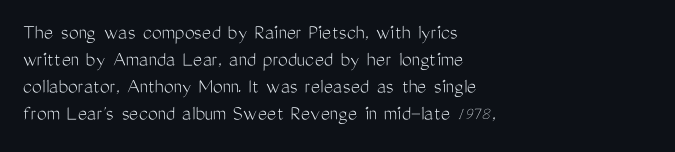
The image shows 22 px text type, upright; set left-aligned, line spacing 1.22x, normal letter spacing, not underlined.
